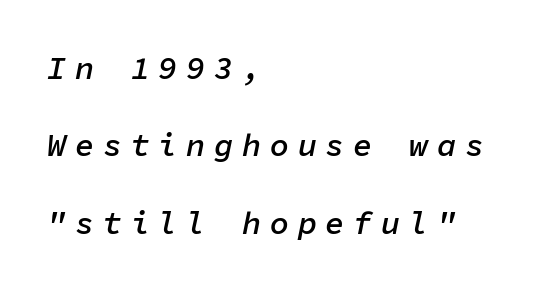
A bit beefed up — I'd call it semibold rather than bold. The foot of each line stays bare and open. Layout note: lines flush left. A great deal of white space separates one row of letters from the next. Think of a typewriter: that constant character pitch is what you see here. A typesetter would call this heavily tracked-out type.
